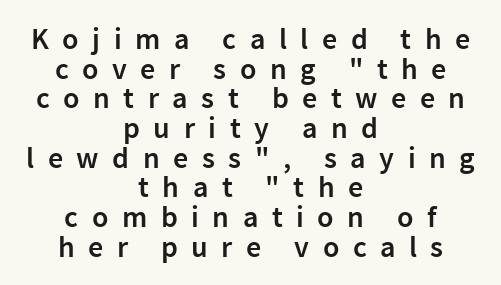
In terms of letterform style, serifs are entirely absent. This block would grow much taller if given ordinary leading; it's compressed now. Semibold letterforms, between regular and bold. Horizontal alignment here is central, giving a formal, balanced look. Here the glyphs are tracked loosely, breaking word shapes into spaced letters. The gap between lines stays unmarked.
